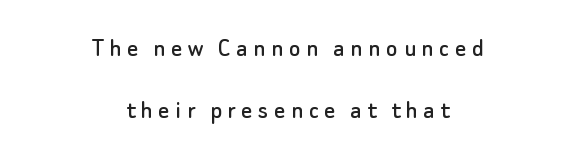
Q: Is the text italic (slanted)? A: No, it is upright.
Q: Is the text underlined? A: No.
Q: How is the paragraph aligned? A: Centered.
Q: Is the spacing between letters normal or unusually wide? A: Unusually wide.
Q: Is the spacing between lines tight, normal or loose? A: Loose.
